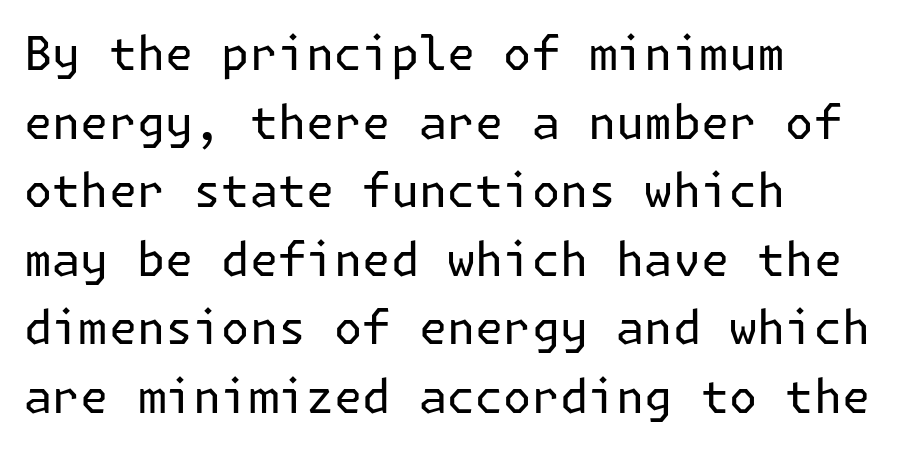
{"serif": "no", "italic": "no", "bold": "no", "weight": "regular", "width": "normal", "stroke_contrast": "low", "x_height": "medium", "underline": "no", "align": "left", "line_spacing": "normal", "line_spacing_ratio": 1.46, "letter_spacing": "normal", "letter_spacing_em": 0.0, "glyph_px": 47}
